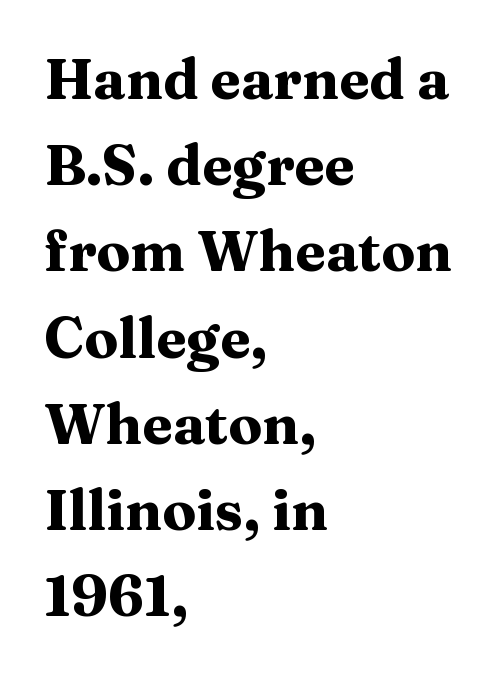
{"serif": "yes", "italic": "no", "bold": "yes", "weight": "heavy", "width": "wide", "stroke_contrast": "medium", "x_height": "medium", "monospaced": "no", "underline": "no", "align": "left", "line_spacing": "normal", "line_spacing_ratio": 1.54, "letter_spacing": "normal", "letter_spacing_em": 0.0, "glyph_px": 56}
